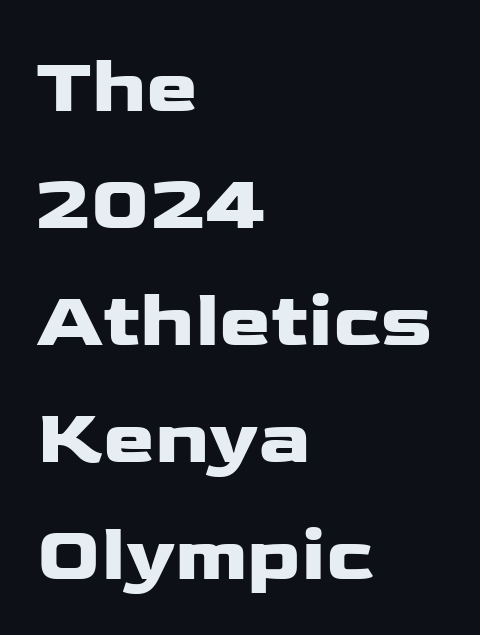
Q: Is the text italic (slanted)? A: No, it is upright.
Q: Is the typeface a serif or a sans-serif typeface? A: Sans-serif.
Q: Is the text underlined? A: No.
Q: How is the paragraph aligned? A: Left-aligned.
Q: Is the spacing between letters normal or unusually wide? A: Normal.
Q: Is the spacing between lines tight, normal or loose? A: Normal.
Q: Width (condensed, normal, or wide)? A: Wide.
Q: Stroke contrast? A: Low.
Q: x-height? A: Medium.
Q: Monospaced? A: No.
